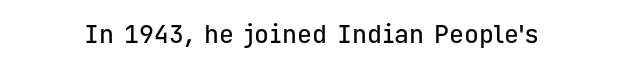
If you drew a line through each stem, it would be perfectly vertical. Characters follow at the spacing the type designer built in. The words here are not underlined.
